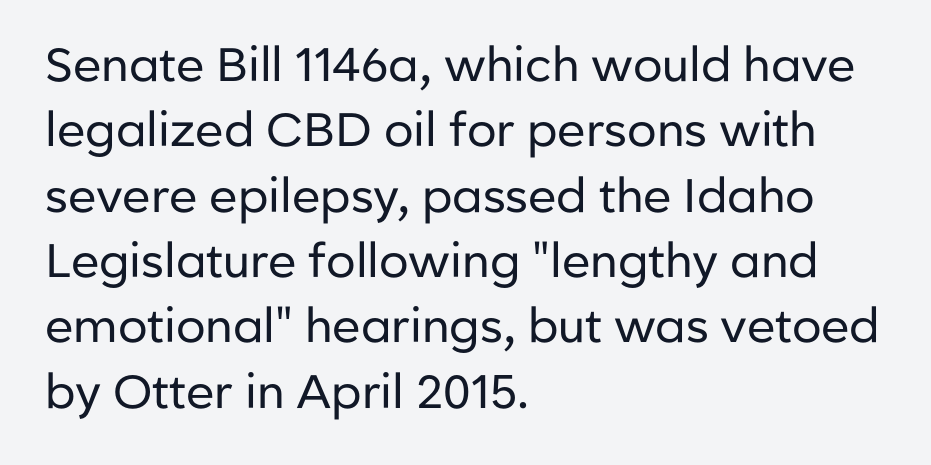
Q: Is the text bold? A: No.
Q: Is the text italic (slanted)? A: No, it is upright.
Q: Is the typeface a serif or a sans-serif typeface? A: Sans-serif.
Q: Is the text underlined? A: No.
Q: How is the paragraph aligned? A: Left-aligned.
Q: Is the spacing between letters normal or unusually wide? A: Normal.
Q: Is the spacing between lines tight, normal or loose? A: Normal.
Q: Width (condensed, normal, or wide)? A: Normal.
Q: Stroke contrast? A: Low.
Q: x-height? A: Medium.
Q: Monospaced? A: No.
